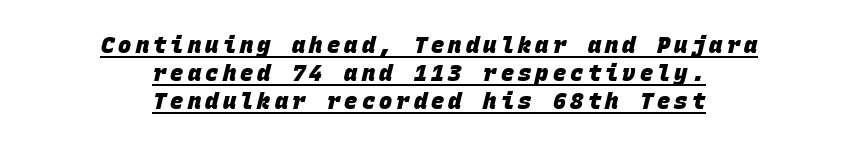
These lines sit exactly where default settings would place them. The rendering positions every line midway between the sides. Bold? Absolutely — the strokes are thick and heavy. Descenders here cross a horizontal rule under the line.
